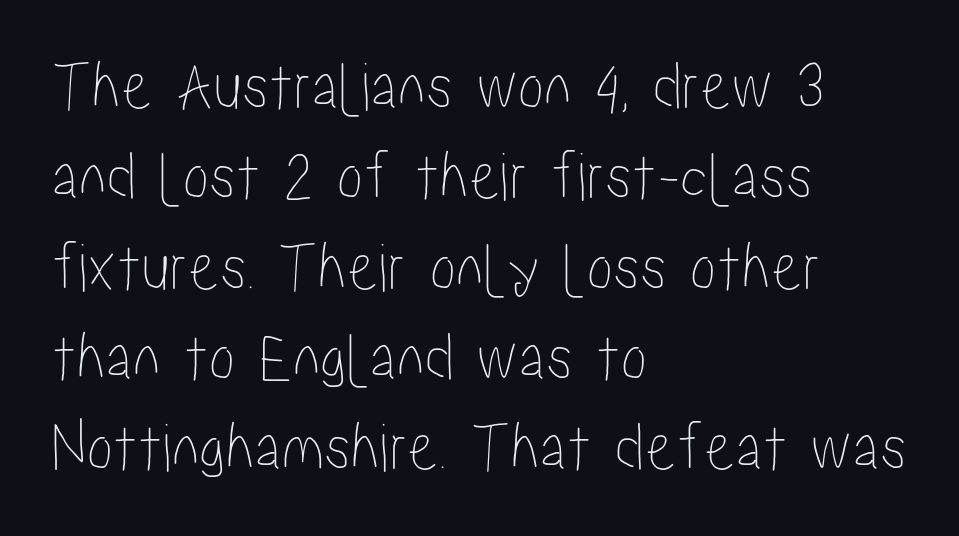
{"italic": "no", "width": "condensed", "stroke_contrast": "low", "x_height": "medium", "monospaced": "no", "underline": "no", "align": "left", "line_spacing": "normal", "line_spacing_ratio": 1.29, "letter_spacing": "normal", "letter_spacing_em": 0.0, "glyph_px": 70}
